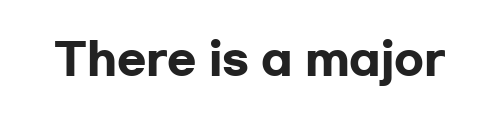
{"serif": "no", "italic": "no", "bold": "yes", "weight": "heavy", "width": "wide", "stroke_contrast": "low", "x_height": "medium", "monospaced": "no", "underline": "no", "letter_spacing": "normal", "letter_spacing_em": 0.0, "glyph_px": 43}
